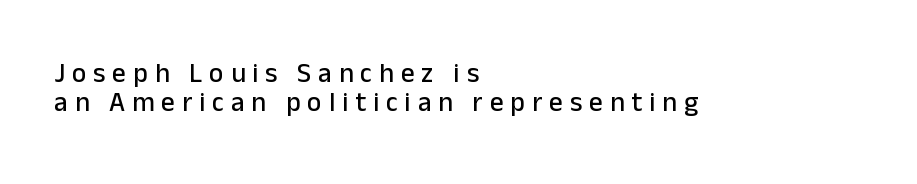
{"italic": "no", "underline": "no", "align": "left", "line_spacing": "tight", "line_spacing_ratio": 1.07, "letter_spacing": "wide", "letter_spacing_em": 0.26, "glyph_px": 27}
